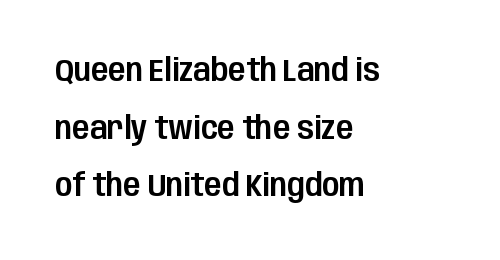
Q: Is the text italic (slanted)? A: No, it is upright.
Q: Is the typeface a serif or a sans-serif typeface? A: Sans-serif.
Q: Is the text underlined? A: No.
Q: How is the paragraph aligned? A: Left-aligned.
Q: Is the spacing between letters normal or unusually wide? A: Normal.
Q: Width (condensed, normal, or wide)? A: Condensed.
Q: Stroke contrast? A: Low.
Q: x-height? A: Large.
Q: Monospaced? A: No.
